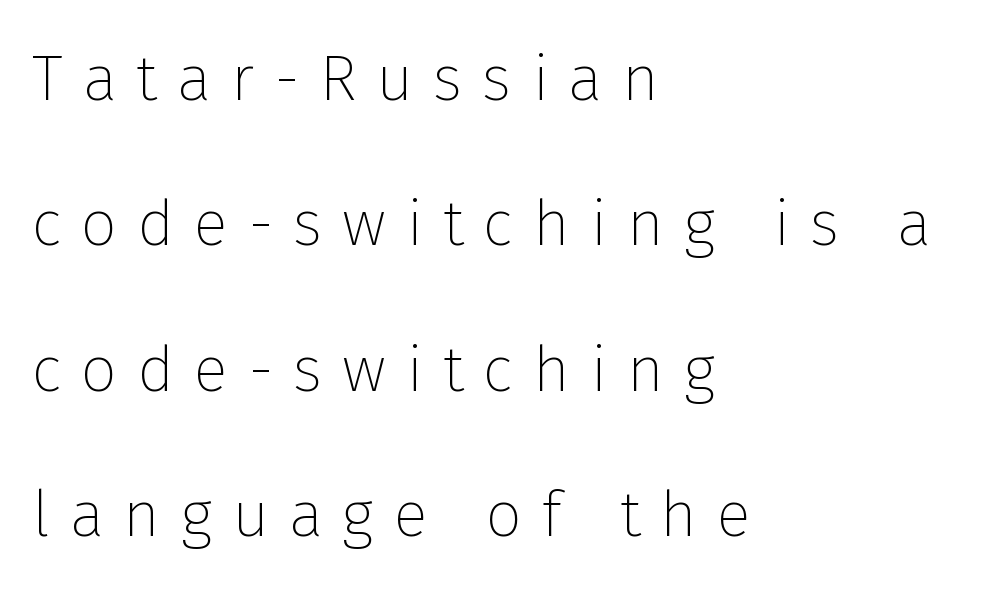
The image shows 64 px thin sans-serif type, upright; set left-aligned, loose line spacing (2.27x), unusually wide letter spacing (+0.31 em), not underlined; low stroke contrast and a medium x-height.
